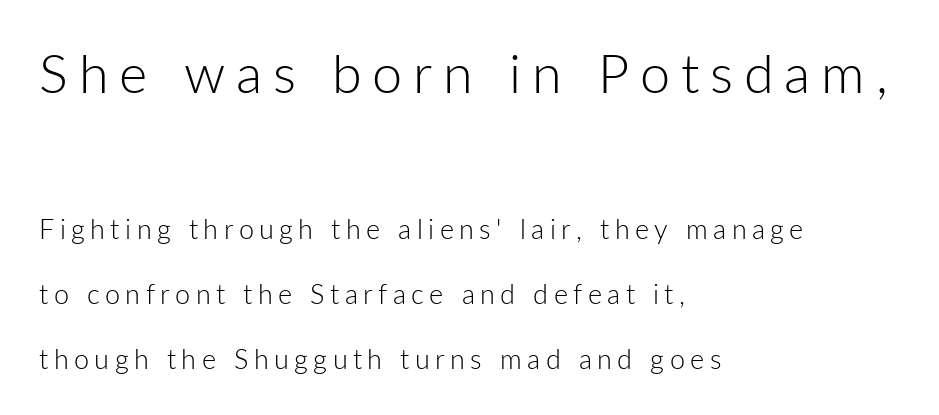
Q: Is the text bold? A: No.
Q: Is the text italic (slanted)? A: No, it is upright.
Q: Is the typeface a serif or a sans-serif typeface? A: Sans-serif.
Q: Is the text underlined? A: No.
Q: How is the paragraph aligned? A: Left-aligned.
Q: Is the spacing between letters normal or unusually wide? A: Unusually wide.
Q: Is the spacing between lines tight, normal or loose? A: Loose.
Q: Which block of text is set in a larger size, the first (top) or the second (bottom)? A: The first (top) one.
Q: Width (condensed, normal, or wide)? A: Normal.
Q: Stroke contrast? A: Low.
Q: x-height? A: Medium.
Q: Monospaced? A: No.
